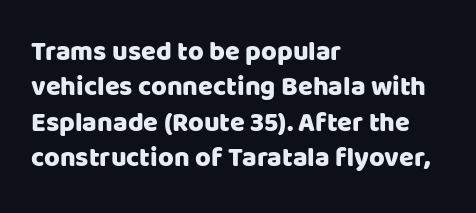
Q: Is the text italic (slanted)? A: No, it is upright.
Q: Is the text underlined? A: No.
Q: How is the paragraph aligned? A: Left-aligned.
Q: Is the spacing between letters normal or unusually wide? A: Normal.
Q: Is the spacing between lines tight, normal or loose? A: Normal.
